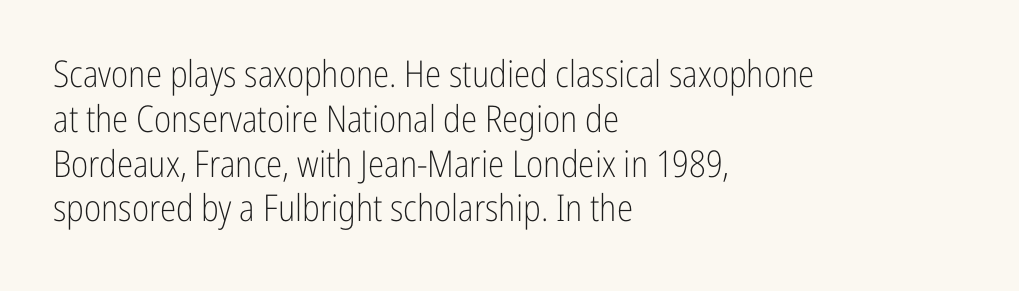
The image shows 37 px light, condensed sans-serif type, upright; set left-aligned, line spacing 1.21x, normal letter spacing, not underlined; low stroke contrast and a medium x-height.
